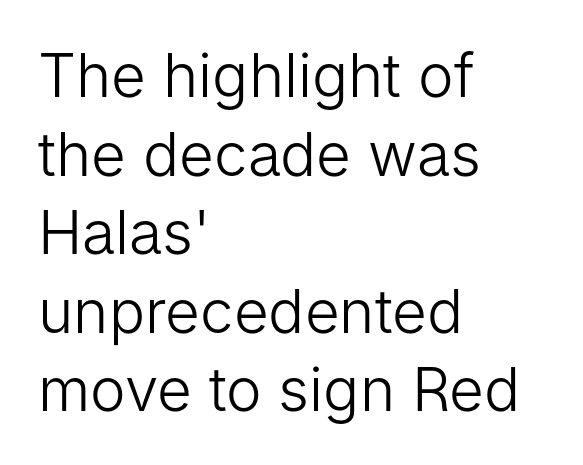
The rendering uses natural spacing where letterforms have individual widths. The strip under each line holds only bare page. Vertical spacing — default. Compared with typical body copy, the letter spacing here is the same. Visually the block forms a straight wall on the left and a jagged coastline on the right.
